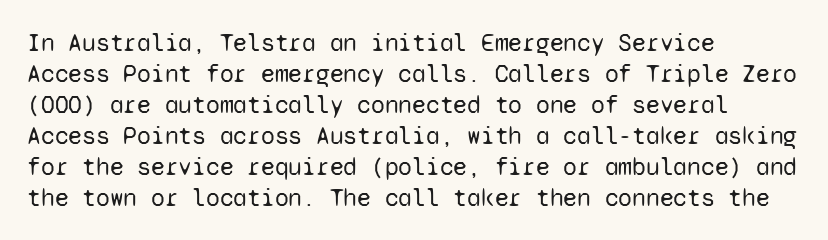
Q: Is the text bold? A: No.
Q: Is the text italic (slanted)? A: No, it is upright.
Q: Is the text underlined? A: No.
Q: How is the paragraph aligned? A: Left-aligned.
Q: Is the spacing between letters normal or unusually wide? A: Normal.
